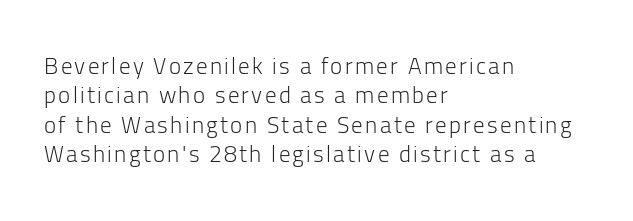
The strip under each line holds only bare page. It's the straight-up-and-down kind of type. The typeface has the unassuming heft of standard copy or less. The compositor pushed each line to the left boundary.
